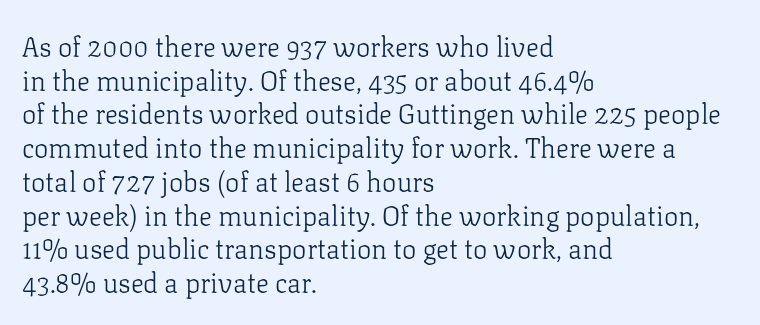
Whoever set this chose a conventional vertical rhythm. Each stroke keeps to a modest, everyday thickness or less. Is there any slant? The stems are plumb. Any mark beneath the type? The region is blank. Horizontal alignment here is leftward, the default for most running prose.
